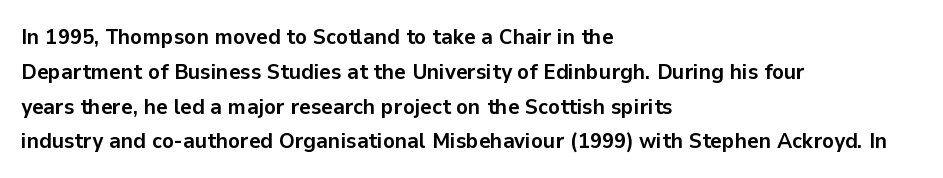
Q: Is the text bold? A: Yes.
Q: Is the text italic (slanted)? A: No, it is upright.
Q: Is the text underlined? A: No.
Q: How is the paragraph aligned? A: Left-aligned.
Q: Is the spacing between letters normal or unusually wide? A: Normal.
Q: Is the spacing between lines tight, normal or loose? A: Normal.
